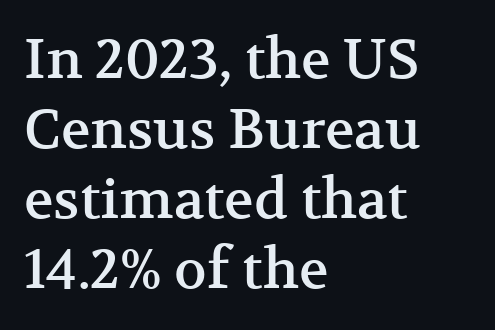
Q: Is the text italic (slanted)? A: No, it is upright.
Q: Is the typeface a serif or a sans-serif typeface? A: Serif.
Q: Is the text underlined? A: No.
Q: How is the paragraph aligned? A: Left-aligned.
Q: Is the spacing between letters normal or unusually wide? A: Normal.
Q: Is the spacing between lines tight, normal or loose? A: Normal.
Q: Width (condensed, normal, or wide)? A: Normal.
Q: Stroke contrast? A: Medium.
Q: x-height? A: Medium.
Q: Monospaced? A: No.
